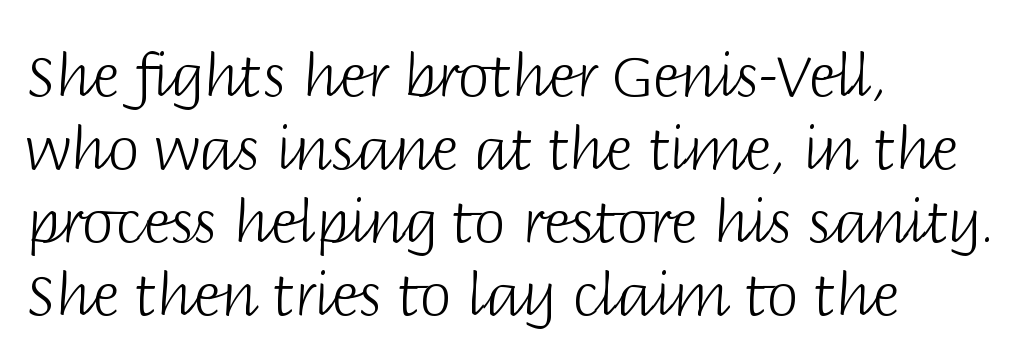
The image shows 58 px light sans-serif type, upright; set left-aligned, normal line spacing (1.26x), normal letter spacing, not underlined; low stroke contrast and a large x-height.
